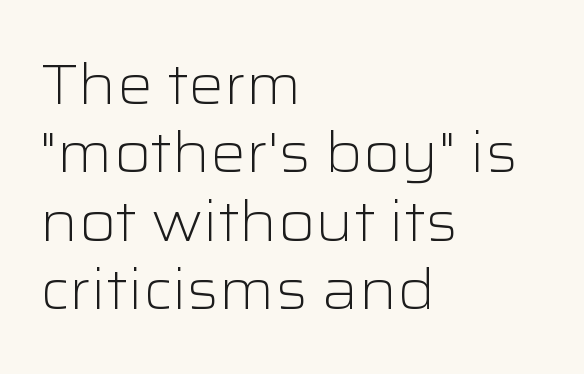
{"serif": "no", "italic": "no", "bold": "no", "weight": "light", "width": "wide", "stroke_contrast": "low", "x_height": "medium", "monospaced": "no", "underline": "no", "align": "left", "line_spacing_ratio": 1.22, "letter_spacing": "normal", "letter_spacing_em": 0.0, "glyph_px": 56}
